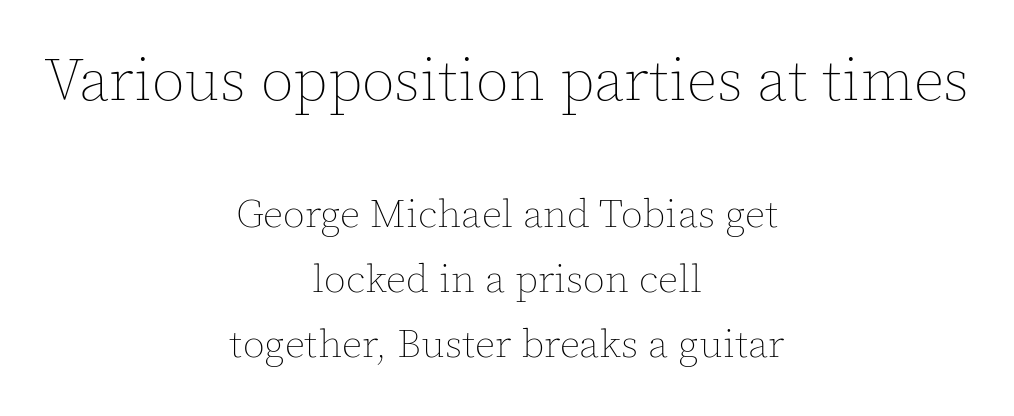
Each new line begins a customary step beneath the previous one. Ascenders rise straight up at ninety degrees. Whoever set this made the first block the dominant, larger element. Stem width sits at or under what a default text font uses.
